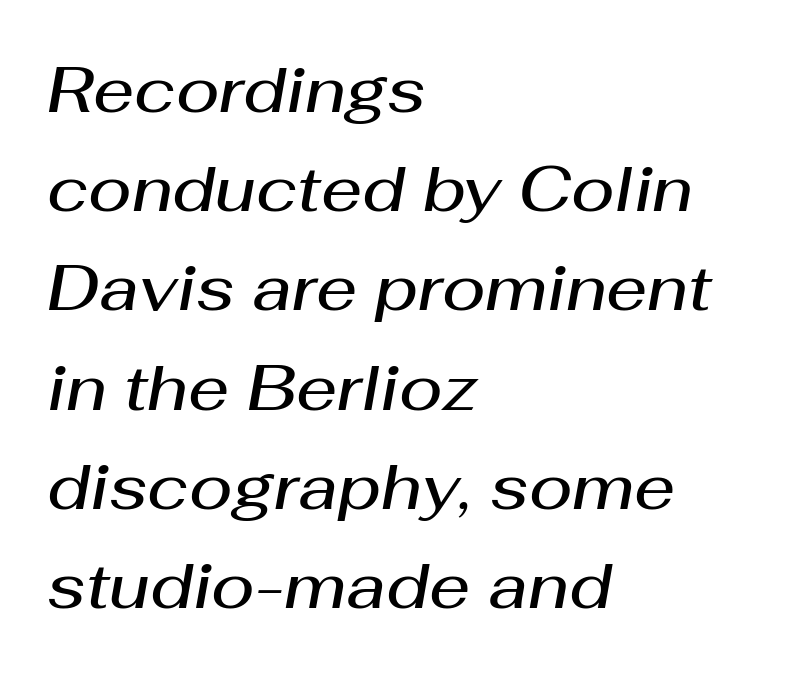
The lines in this sample share a left origin and differ only in where they stop. Each letter keeps its own natural width here, so spacing adapts to shape. These lines keep a tight, regular rhythm from letter to letter. Any mark beneath the type? The region is blank. The sample has been set in demibold, a notch under bold.
